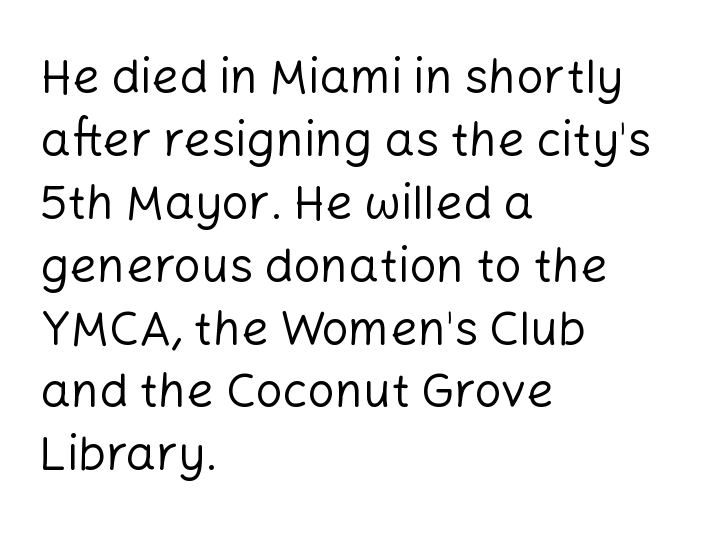
Q: Is the text bold? A: No.
Q: Is the text italic (slanted)? A: No, it is upright.
Q: Is the typeface a serif or a sans-serif typeface? A: Sans-serif.
Q: Is the text underlined? A: No.
Q: How is the paragraph aligned? A: Left-aligned.
Q: Is the spacing between letters normal or unusually wide? A: Normal.
Q: Is the spacing between lines tight, normal or loose? A: Normal.
Q: Width (condensed, normal, or wide)? A: Normal.
Q: Stroke contrast? A: Low.
Q: x-height? A: Medium.
Q: Monospaced? A: No.
